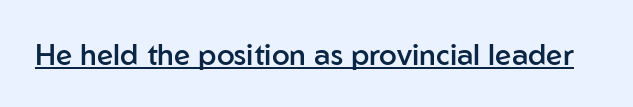
The image shows 29 px semibold sans-serif type, upright; set normal letter spacing, underlined; low stroke contrast and a medium x-height.
